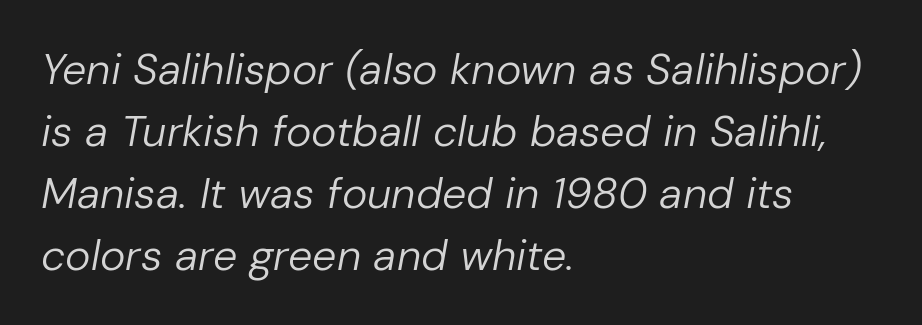
{"italic": "yes", "lean": "right", "slant_degrees": 10, "bold": "no", "weight": "regular", "width": "normal", "stroke_contrast": "low", "x_height": "medium", "monospaced": "no", "underline": "no", "align": "left", "line_spacing": "normal", "line_spacing_ratio": 1.44, "letter_spacing": "normal", "letter_spacing_em": 0.0, "glyph_px": 43}
